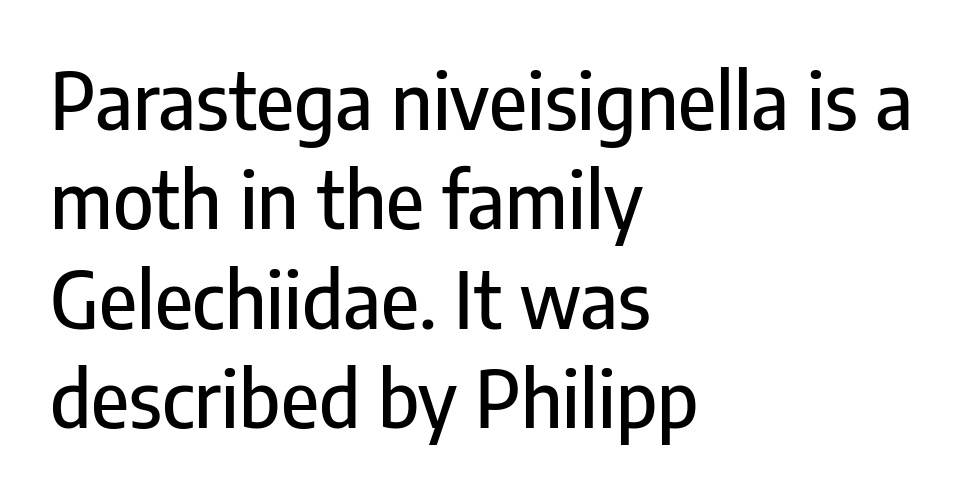
{"serif": "no", "italic": "no", "width": "condensed", "stroke_contrast": "low", "x_height": "medium", "monospaced": "no", "underline": "no", "align": "left", "line_spacing": "normal", "line_spacing_ratio": 1.29, "letter_spacing": "normal", "letter_spacing_em": 0.0, "glyph_px": 77}
